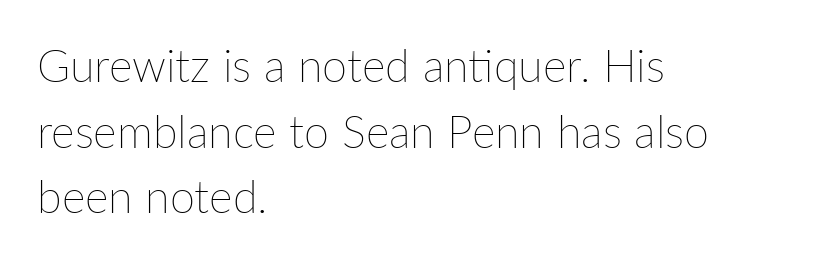
Q: Is the text bold? A: No.
Q: Is the text italic (slanted)? A: No, it is upright.
Q: Is the text underlined? A: No.
Q: How is the paragraph aligned? A: Left-aligned.
Q: Is the spacing between letters normal or unusually wide? A: Normal.
Q: Is the spacing between lines tight, normal or loose? A: Normal.
Q: Width (condensed, normal, or wide)? A: Normal.
Q: Stroke contrast? A: Low.
Q: x-height? A: Medium.
Q: Monospaced? A: No.
